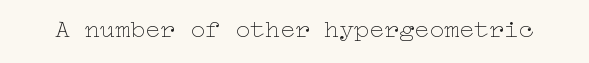
The rendering keeps characters at their native spacing. The font sits on the lighter half of the weight spectrum, regular included. Quick note: underline off. Is there any slant? The stems are plumb.
